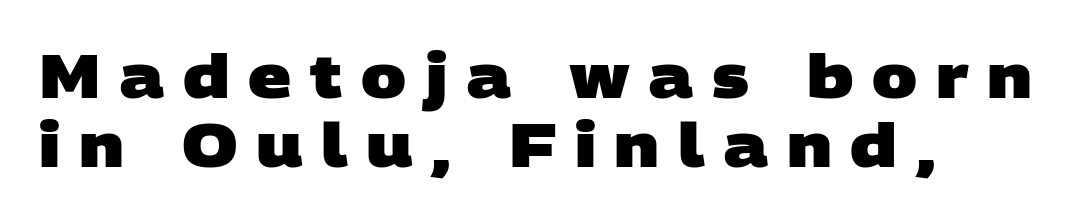
The image shows 60 px heavy, wide sans-serif type; set left-aligned, tight line spacing (1.15x), unusually wide letter spacing (+0.31 em), not underlined; low stroke contrast and a large x-height.
